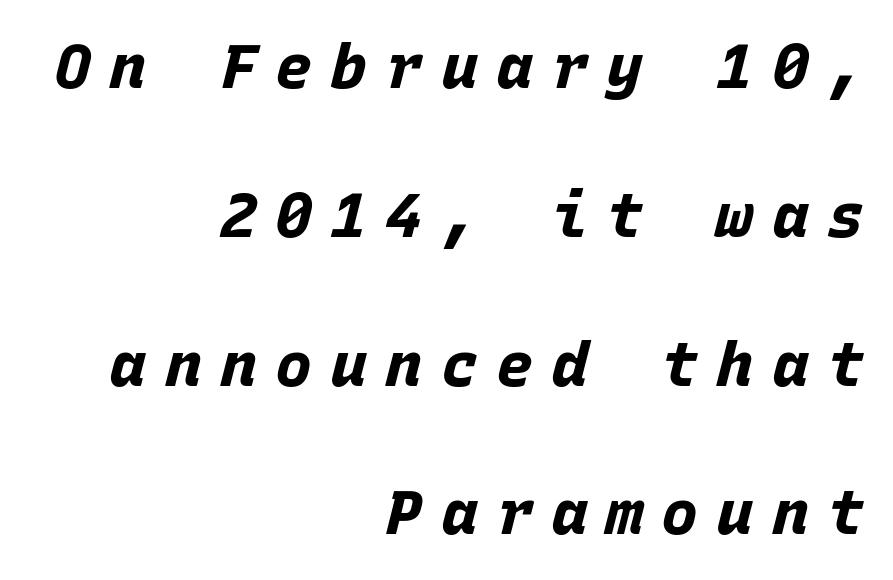
The image shows 62 px bold type, italic (leaning right), monospaced; set right-aligned, loose line spacing (2.4x), unusually wide letter spacing (+0.29 em), not underlined; low stroke contrast and a large x-height.
